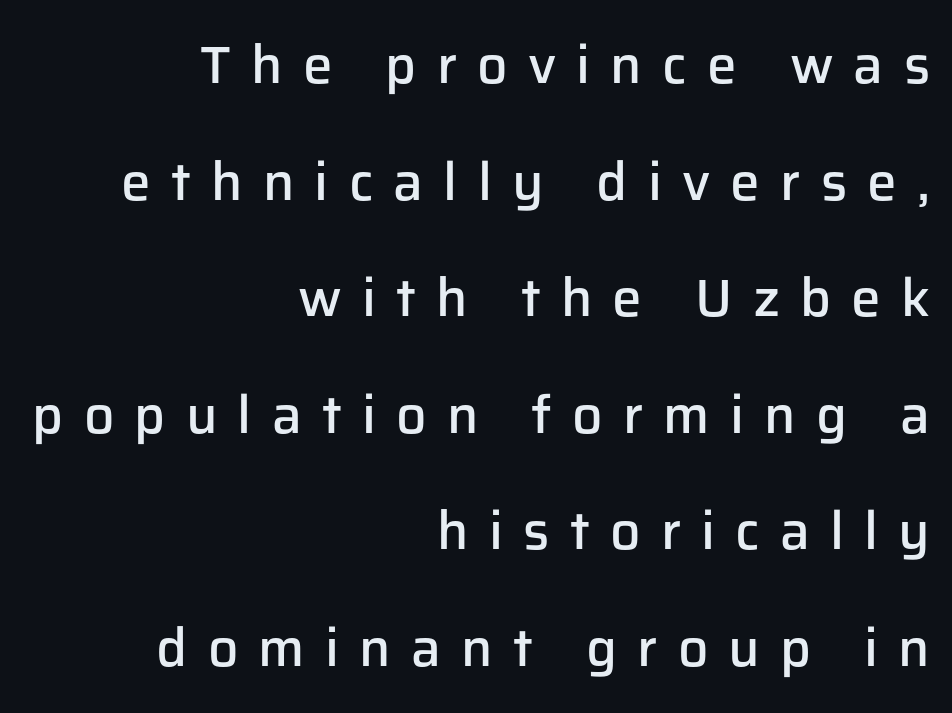
Q: Is the text bold? A: Semi-bold.
Q: Is the text italic (slanted)? A: No, it is upright.
Q: Is the typeface a serif or a sans-serif typeface? A: Sans-serif.
Q: Is the text underlined? A: No.
Q: How is the paragraph aligned? A: Right-aligned.
Q: Is the spacing between letters normal or unusually wide? A: Unusually wide.
Q: Is the spacing between lines tight, normal or loose? A: Loose.
Q: Width (condensed, normal, or wide)? A: Normal.
Q: Stroke contrast? A: Low.
Q: x-height? A: Medium.
Q: Monospaced? A: No.
